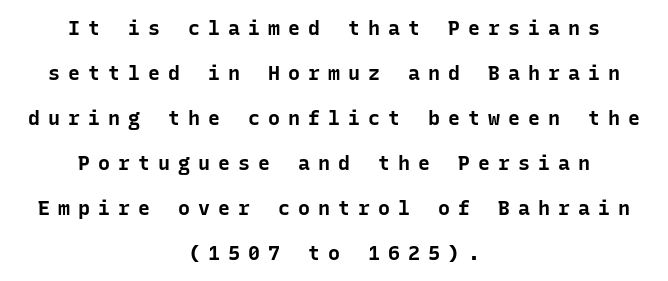
The designer dialed line spacing up above the default. In terms of weight, the rendering is a true, heavy bold. Someone cranked the tracking dial way up on this one. Does the lettering tilt? It doesn't — this is upright. Each row of text sits above clean, open space.
